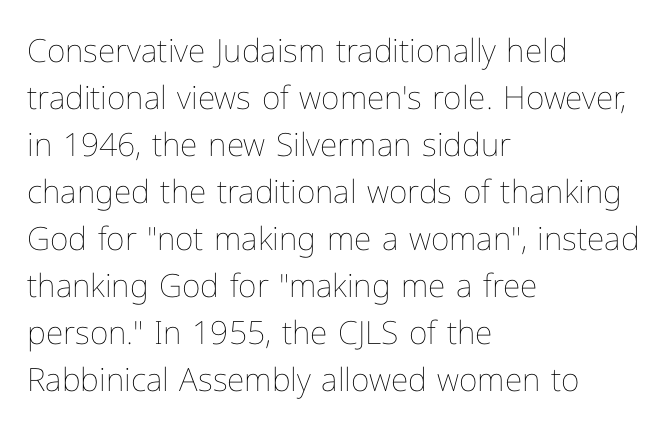
Q: Is the text bold? A: No.
Q: Is the text italic (slanted)? A: No, it is upright.
Q: Is the text underlined? A: No.
Q: How is the paragraph aligned? A: Left-aligned.
Q: Is the spacing between letters normal or unusually wide? A: Normal.
Q: Is the spacing between lines tight, normal or loose? A: Normal.
Q: Width (condensed, normal, or wide)? A: Normal.
Q: Stroke contrast? A: Low.
Q: x-height? A: Medium.
Q: Monospaced? A: No.
